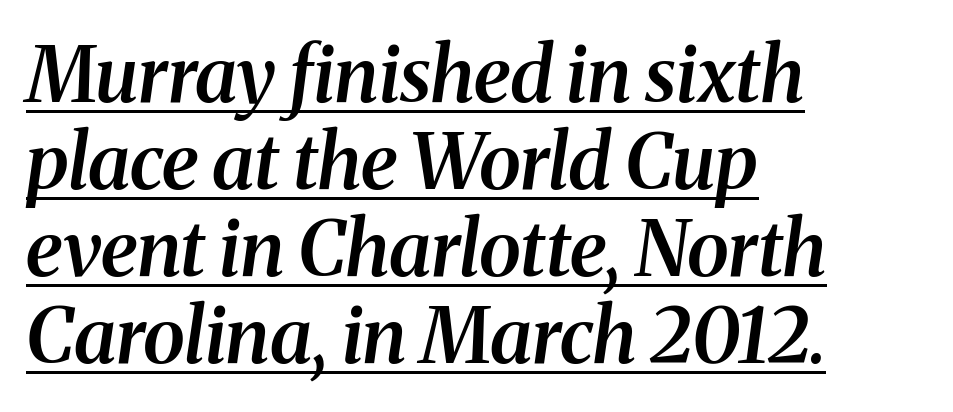
Underlining? Definitely there. The glyphs look as if they've been sheared to an angle. Set as a demibold, roughly 600 on the weight scale. Glyph-to-glyph distance matches everyday printed text. What's the leading like? Squeezed, with rows nearly overlapping.
